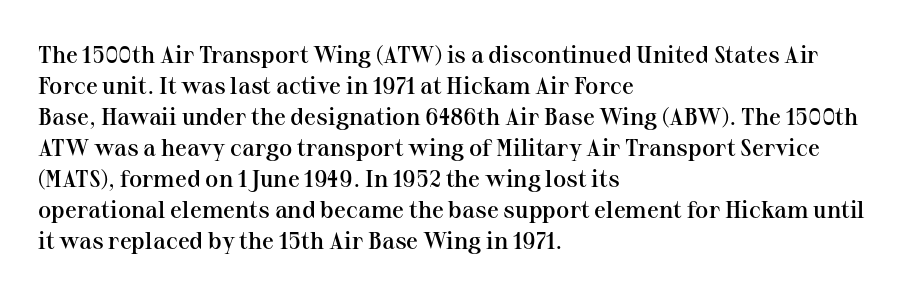
Q: Is the text bold? A: Semi-bold.
Q: Is the text italic (slanted)? A: No, it is upright.
Q: Is the text underlined? A: No.
Q: How is the paragraph aligned? A: Left-aligned.
Q: Is the spacing between letters normal or unusually wide? A: Normal.
Q: Is the spacing between lines tight, normal or loose? A: Normal.
